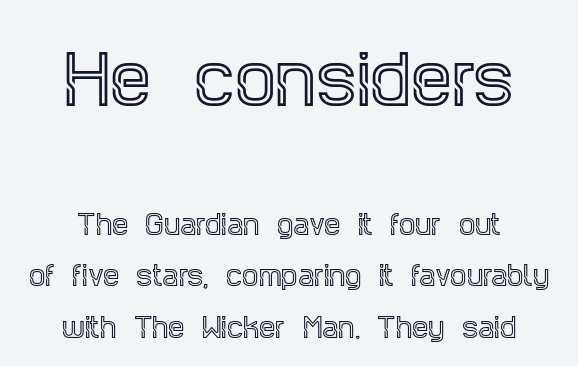
Q: Is the text italic (slanted)? A: No, it is upright.
Q: Is the typeface a serif or a sans-serif typeface? A: Serif.
Q: Is the text underlined? A: No.
Q: How is the paragraph aligned? A: Centered.
Q: Is the spacing between letters normal or unusually wide? A: Normal.
Q: Is the spacing between lines tight, normal or loose? A: Loose.
Q: Which block of text is set in a larger size, the first (top) or the second (bottom)? A: The first (top) one.
Q: Width (condensed, normal, or wide)? A: Condensed.
Q: x-height? A: Large.
Q: Monospaced? A: No.
